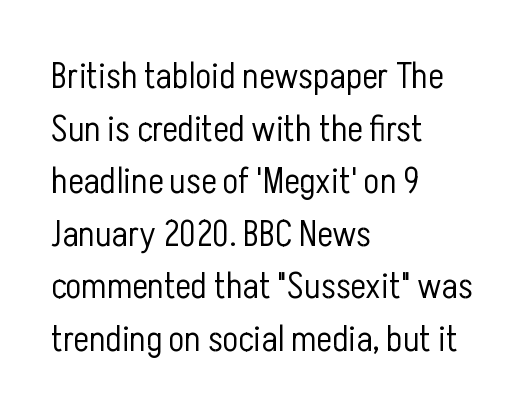
{"serif": "no", "italic": "no", "bold": "no", "weight": "light", "width": "condensed", "stroke_contrast": "low", "x_height": "medium", "monospaced": "no", "underline": "no", "align": "left", "line_spacing": "normal", "line_spacing_ratio": 1.42, "letter_spacing": "normal", "letter_spacing_em": 0.0, "glyph_px": 37}
